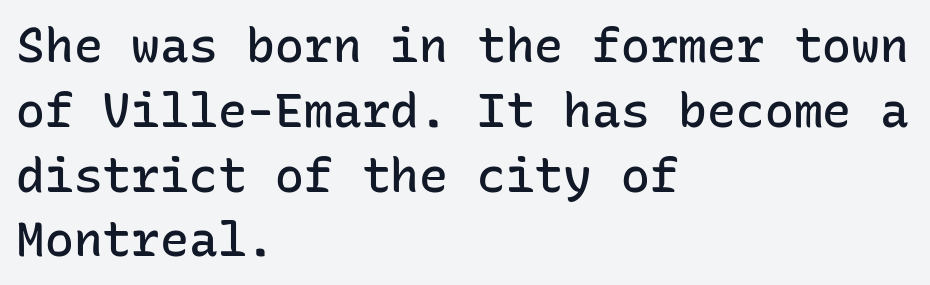
{"serif": "no", "italic": "no", "bold": "semi", "weight": "semibold", "width": "normal", "stroke_contrast": "low", "x_height": "medium", "monospaced": "yes", "underline": "no", "align": "left", "line_spacing": "normal", "line_spacing_ratio": 1.35, "letter_spacing": "normal", "letter_spacing_em": 0.0, "glyph_px": 48}
